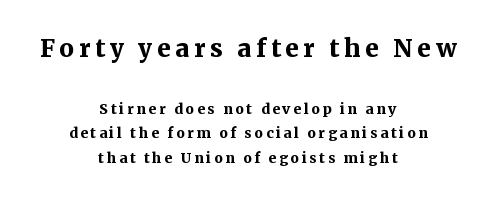
Q: Is the text bold? A: Yes.
Q: Is the text italic (slanted)? A: No, it is upright.
Q: Is the typeface a serif or a sans-serif typeface? A: Serif.
Q: Is the text underlined? A: No.
Q: How is the paragraph aligned? A: Centered.
Q: Is the spacing between lines tight, normal or loose? A: Normal.
Q: Which block of text is set in a larger size, the first (top) or the second (bottom)? A: The first (top) one.
Q: Width (condensed, normal, or wide)? A: Normal.
Q: Stroke contrast? A: Medium.
Q: x-height? A: Medium.
Q: Monospaced? A: No.
